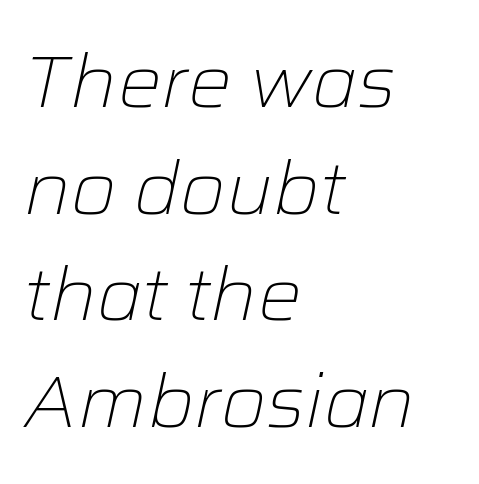
Q: Is the text bold? A: No.
Q: Is the text italic (slanted)? A: Yes, it leans right by about 12 degrees.
Q: Is the text underlined? A: No.
Q: How is the paragraph aligned? A: Left-aligned.
Q: Is the spacing between letters normal or unusually wide? A: Normal.
Q: Is the spacing between lines tight, normal or loose? A: Normal.
Q: Width (condensed, normal, or wide)? A: Normal.
Q: Stroke contrast? A: Low.
Q: x-height? A: Medium.
Q: Monospaced? A: No.
